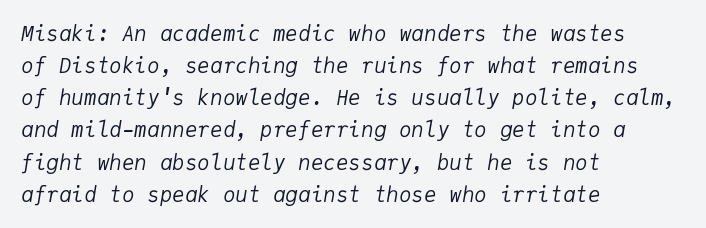
What's the leading like? Ordinary, nothing unusual. The strip under each line holds only bare page. Students, note that the glyphs here touch the page at normal intervals. This is not heavy type; no bold has been used.
